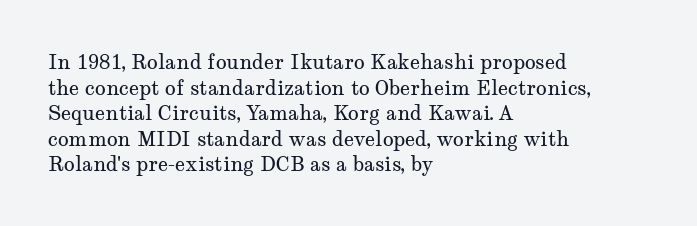
Q: Is the text bold? A: No.
Q: Is the text italic (slanted)? A: No, it is upright.
Q: Is the text underlined? A: No.
Q: How is the paragraph aligned? A: Left-aligned.
Q: Is the spacing between letters normal or unusually wide? A: Normal.
Q: Is the spacing between lines tight, normal or loose? A: Normal.
